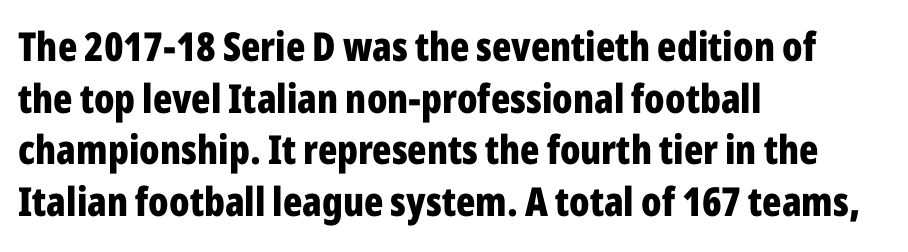
Q: Is the text bold? A: Yes.
Q: Is the text italic (slanted)? A: No, it is upright.
Q: Is the typeface a serif or a sans-serif typeface? A: Sans-serif.
Q: Is the text underlined? A: No.
Q: How is the paragraph aligned? A: Left-aligned.
Q: Is the spacing between letters normal or unusually wide? A: Normal.
Q: Is the spacing between lines tight, normal or loose? A: Normal.
Q: Width (condensed, normal, or wide)? A: Condensed.
Q: Stroke contrast? A: Low.
Q: x-height? A: Medium.
Q: Monospaced? A: No.
